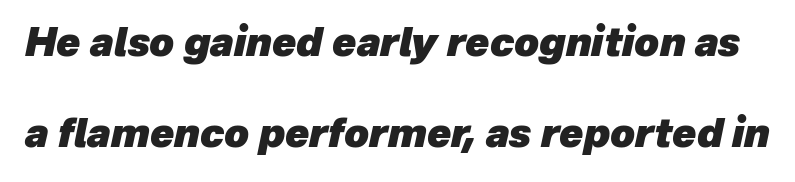
The image shows 39 px heavy type, italic (leaning right); set loose line spacing (2.34x), normal letter spacing, not underlined; low stroke contrast and a medium x-height.
